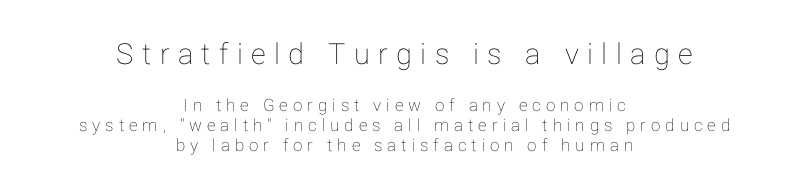
{"italic": "no", "width": "normal", "stroke_contrast": "low", "x_height": "medium", "monospaced": "no", "underline": "no", "align": "center", "line_spacing_ratio": 1.19, "letter_spacing": "wide", "letter_spacing_em": 0.29, "larger_block": "first", "size_ratio": 1.71, "glyph_px": 29}
